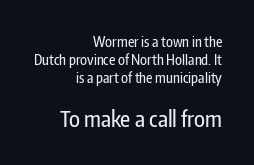
{"italic": "no", "underline": "no", "align": "right", "line_spacing": "normal", "line_spacing_ratio": 1.3, "letter_spacing": "normal", "letter_spacing_em": 0.0, "larger_block": "second", "size_ratio": 1.57, "glyph_px": 22}
